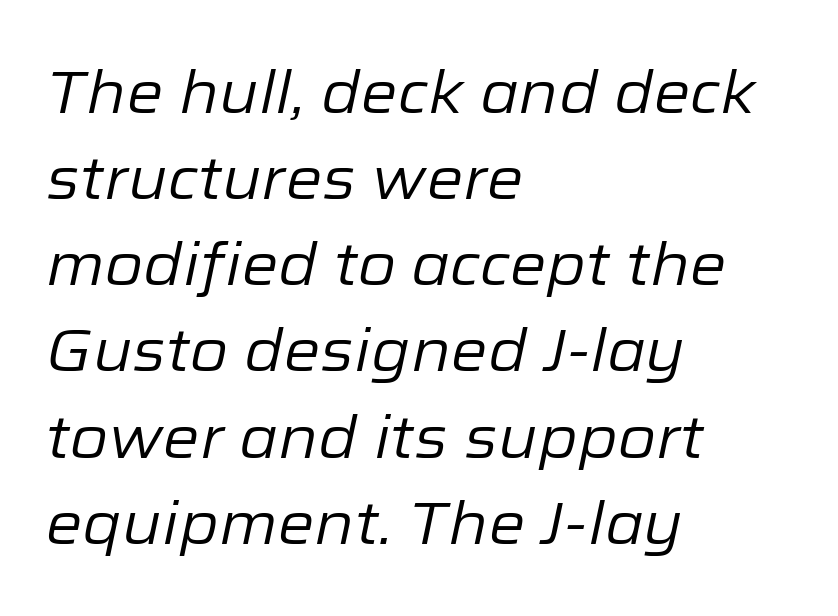
The image shows 59 px regular-weight type, italic (leaning right); set left-aligned, normal line spacing (1.46x), normal letter spacing, not underlined; low stroke contrast and a medium x-height.
